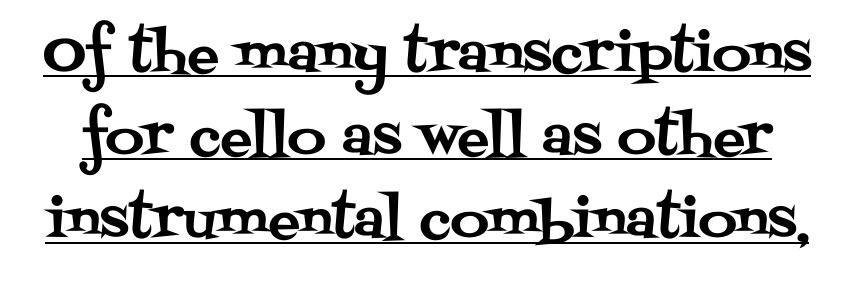
The image shows 53 px serif type, upright; set normal line spacing (1.57x), normal letter spacing, underlined; medium stroke contrast and a large x-height.
